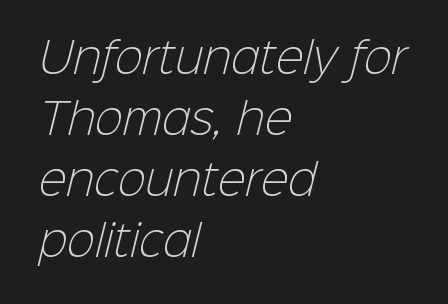
The image shows 42 px light sans-serif type; set left-aligned, normal line spacing (1.45x), normal letter spacing, not underlined; low stroke contrast and a medium x-height.
